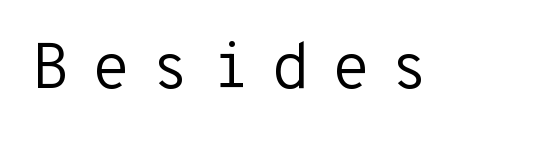
This is not heavy type; no bold has been used. Every character here occupies the same horizontal width, giving the sample a typewriter-like rhythm. The glyphs in this specimen are sans serif. What stands out about the letter spacing? Its width — letters are far apart.
